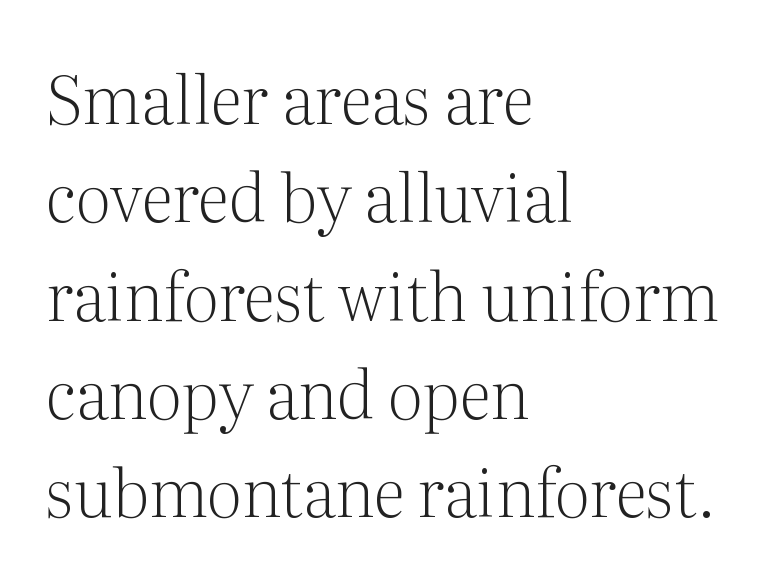
{"serif": "yes", "italic": "no", "bold": "no", "weight": "light", "width": "normal", "stroke_contrast": "medium", "x_height": "medium", "monospaced": "no", "underline": "no", "align": "left", "line_spacing": "normal", "line_spacing_ratio": 1.49, "letter_spacing": "normal", "letter_spacing_em": 0.0, "glyph_px": 66}
